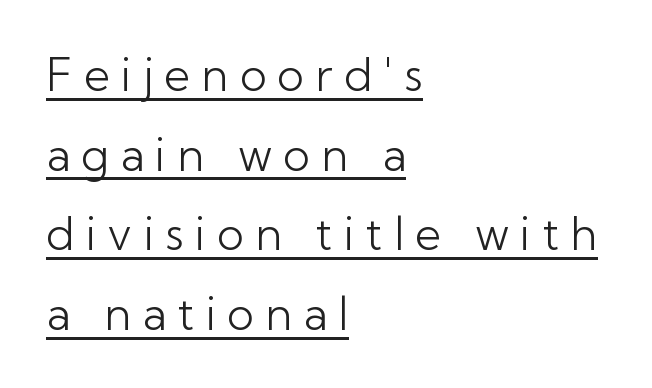
The image shows 45 px light sans-serif type, upright; set left-aligned, line spacing 1.77x, unusually wide letter spacing (+0.25 em), underlined; low stroke contrast and a medium x-height.
